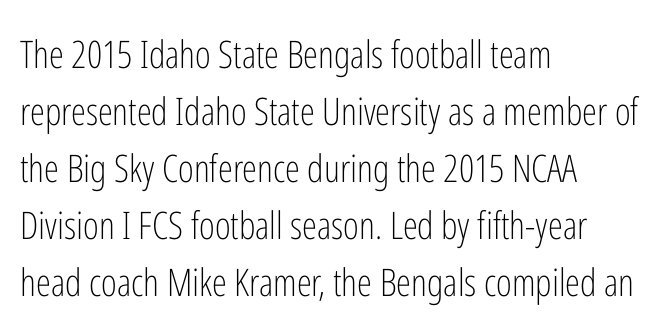
Is the type heavy? It reads as light-to-regular instead. The space between consecutive lines is moderate. Here the designer chose a conventional face with non-uniform glyph widths. Which margin do the lines hug? The left one — the right edge is uneven. Notice how the stems are strictly vertical — no italics here. Unmarked baselines from the first word to the last.
